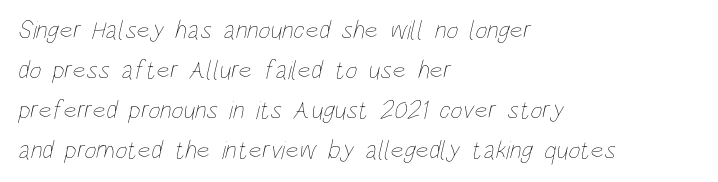
Q: Is the text bold? A: No.
Q: Is the text underlined? A: No.
Q: How is the paragraph aligned? A: Left-aligned.
Q: Is the spacing between letters normal or unusually wide? A: Normal.
Q: Is the spacing between lines tight, normal or loose? A: Normal.
